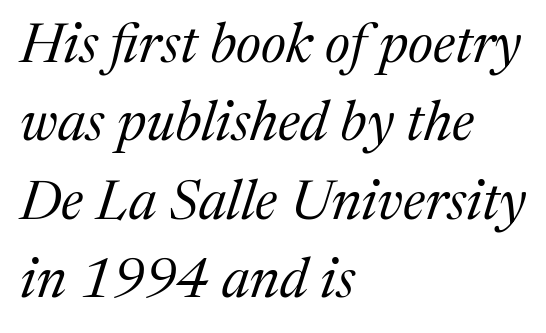
The image shows 56 px regular-weight serif type, italic (leaning right); set left-aligned, normal line spacing (1.4x), normal letter spacing, not underlined; medium stroke contrast and a medium x-height.
